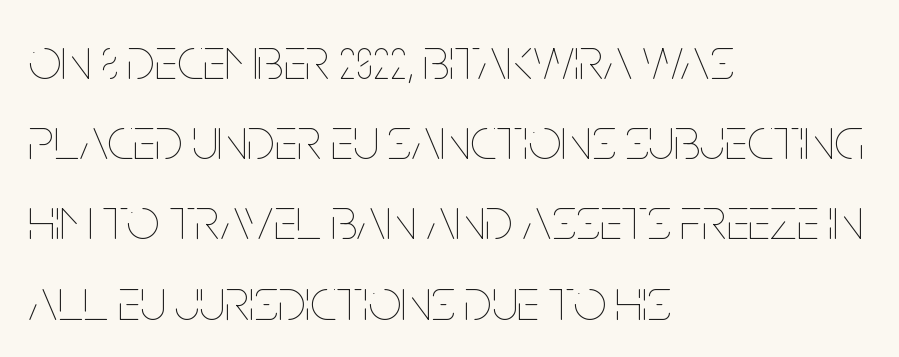
{"italic": "no", "bold": "no", "weight": "thin", "width": "condensed", "stroke_contrast": "low", "x_height": "large", "monospaced": "no", "underline": "no", "align": "left", "line_spacing": "normal", "line_spacing_ratio": 1.36, "letter_spacing": "normal", "letter_spacing_em": 0.0, "glyph_px": 59}
